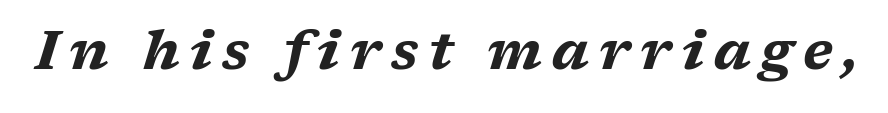
{"italic": "yes", "lean": "right", "slant_degrees": 17, "bold": "yes", "weight": "bold", "width": "wide", "stroke_contrast": "medium", "x_height": "medium", "monospaced": "no", "underline": "no", "glyph_px": 54}
